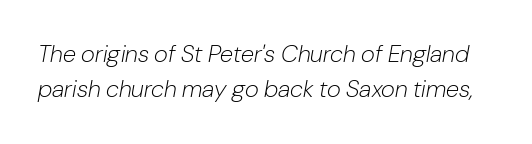
The foot of each line stays bare and open. Unbolded letterforms with no extra heft. Posture: slanted. One glance says typical: line gaps are just what's usual. Between one letter and the next there's only the usual sliver of space.
